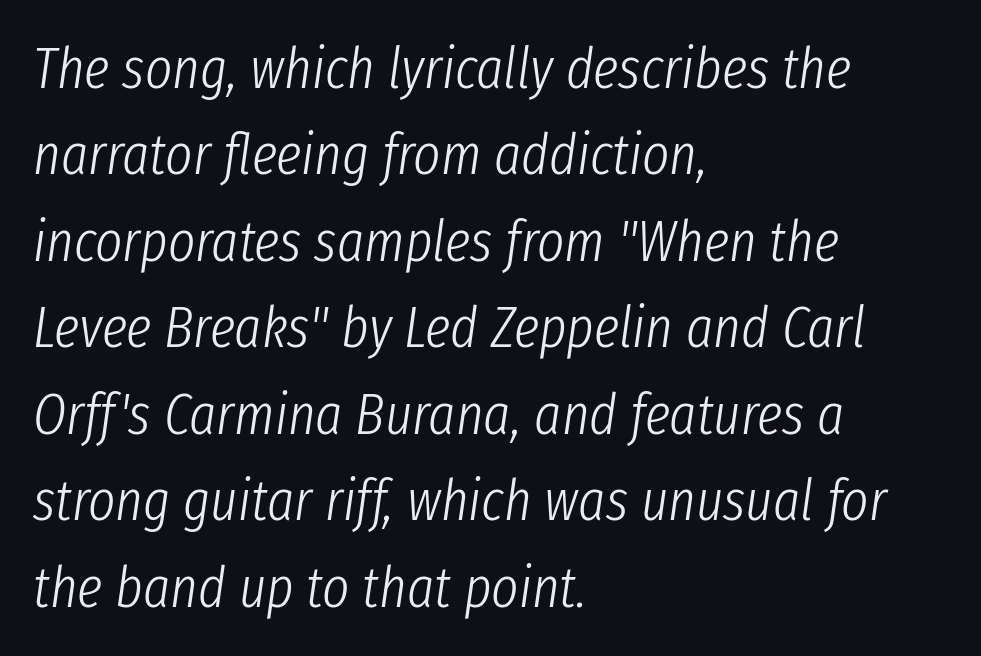
Vertically, the passage feels balanced, rows spaced as you'd expect. The lettering tilts uniformly, giving the passage an italic look. Lines of text with bare space underneath. Varying glyph widths throughout — classic text-font behaviour. Compared with a centered layout, this one pins lines to the left instead.
